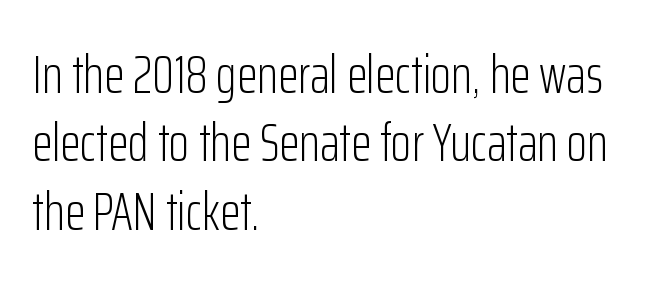
{"serif": "no", "italic": "no", "bold": "no", "weight": "light", "width": "condensed", "stroke_contrast": "low", "x_height": "medium", "monospaced": "no", "underline": "no", "align": "left", "line_spacing": "normal", "line_spacing_ratio": 1.29, "letter_spacing": "normal", "letter_spacing_em": 0.0, "glyph_px": 53}
